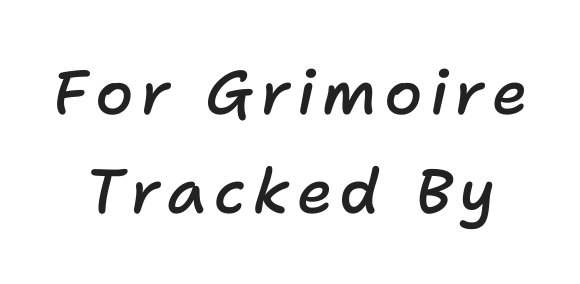
The area under the type is left untouched. These lines carry some extra weight — a demibold, not a full bold. Is there much room between lines? A standard amount, neither cramped nor airy. These lines are rendered in a variable-pitch font.
